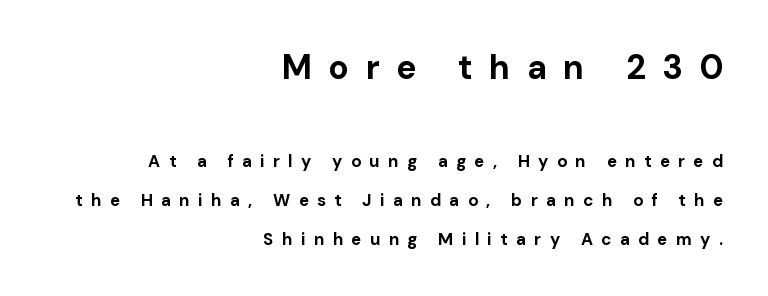
{"serif": "no", "italic": "no", "bold": "yes", "weight": "bold", "width": "normal", "stroke_contrast": "low", "x_height": "medium", "monospaced": "no", "underline": "no", "align": "right", "line_spacing": "loose", "line_spacing_ratio": 2.29, "letter_spacing": "wide", "letter_spacing_em": 0.49, "larger_block": "first", "size_ratio": 2.0, "glyph_px": 34}
